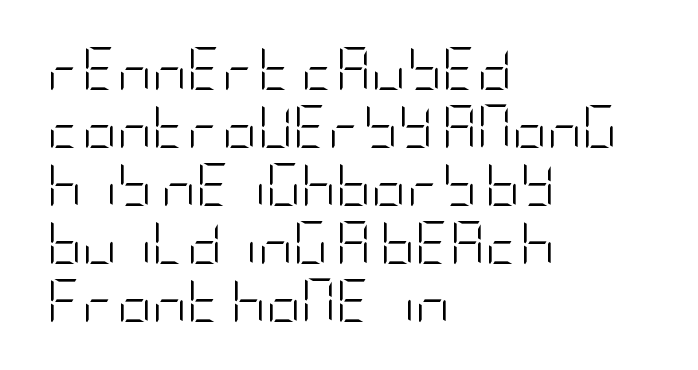
The image shows 43 px light, condensed sans-serif type, upright; set left-aligned, normal line spacing (1.35x), normal letter spacing, not underlined; low stroke contrast and a large x-height.
